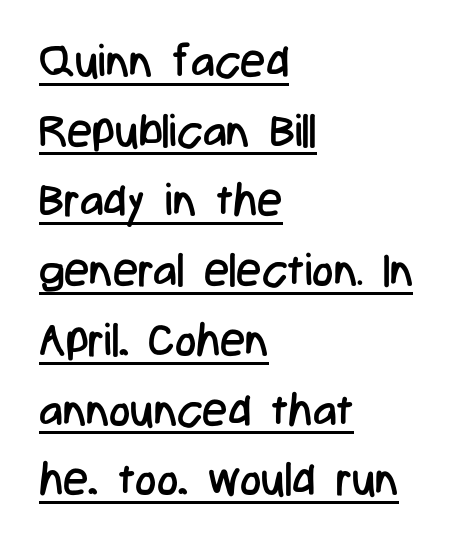
{"serif": "no", "italic": "no", "bold": "no", "weight": "regular", "width": "condensed", "stroke_contrast": "low", "x_height": "medium", "monospaced": "no", "underline": "yes", "align": "left", "line_spacing": "normal", "line_spacing_ratio": 1.55, "letter_spacing": "normal", "letter_spacing_em": 0.0, "glyph_px": 45}
